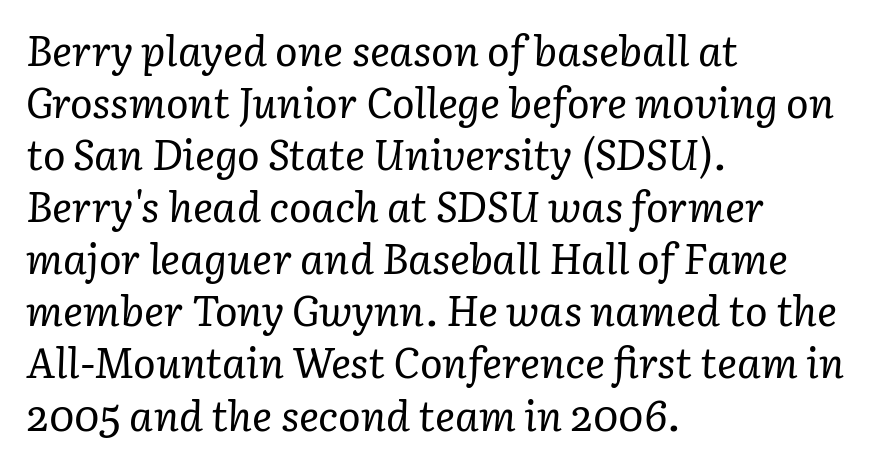
Horizontally, the lines are justified to the leading edge only. The designer went with a serif here, giving each stem small feet. Type without underlining. You could not count columns in this text — the font is proportionally spaced.
